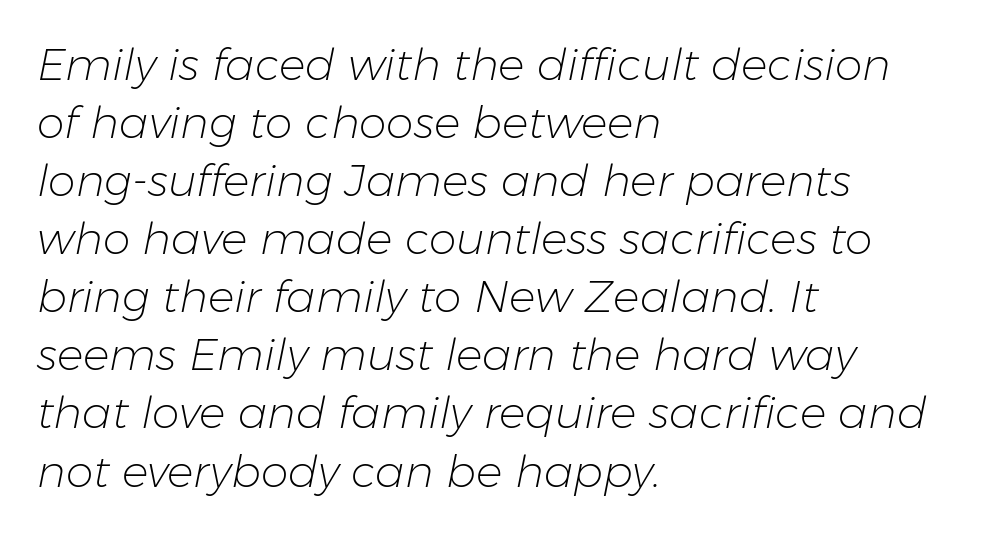
The image shows 44 px light type, italic (leaning right); set left-aligned, normal line spacing (1.32x), normal letter spacing, not underlined; low stroke contrast and a medium x-height.
